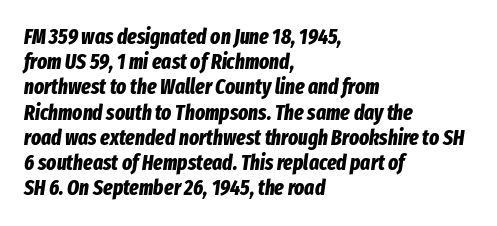
Q: Is the text bold? A: Yes.
Q: Is the text italic (slanted)? A: Yes, it leans right by about 8 degrees.
Q: Is the text underlined? A: No.
Q: How is the paragraph aligned? A: Left-aligned.
Q: Is the spacing between letters normal or unusually wide? A: Normal.
